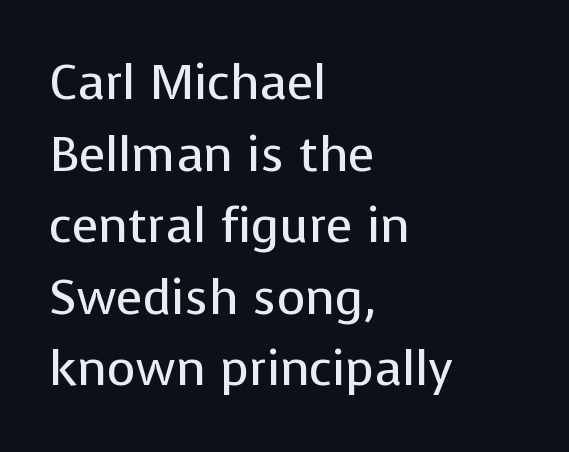
The image shows 49 px regular-weight sans-serif type, upright; set left-aligned, normal line spacing (1.46x), normal letter spacing, not underlined; low stroke contrast and a medium x-height.
